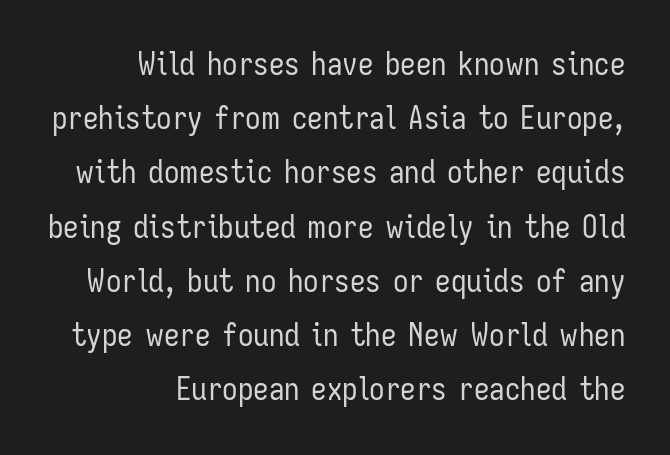
Q: Is the text bold? A: No.
Q: Is the text italic (slanted)? A: No, it is upright.
Q: Is the typeface a serif or a sans-serif typeface? A: Sans-serif.
Q: Is the text underlined? A: No.
Q: How is the paragraph aligned? A: Right-aligned.
Q: Is the spacing between letters normal or unusually wide? A: Normal.
Q: Width (condensed, normal, or wide)? A: Condensed.
Q: Stroke contrast? A: Low.
Q: x-height? A: Medium.
Q: Monospaced? A: No.
